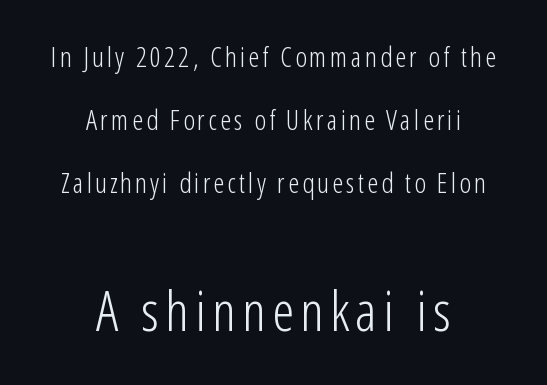
The image shows 56 px light, condensed sans-serif type, upright; set centered, loose line spacing (2.25x), not underlined; the second (bottom) block is 2.0x larger; low stroke contrast and a medium x-height.
